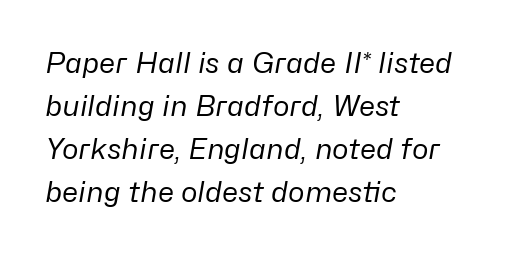
Q: Is the text bold? A: No.
Q: Is the text italic (slanted)? A: Yes, it leans right by about 10 degrees.
Q: Is the text underlined? A: No.
Q: How is the paragraph aligned? A: Left-aligned.
Q: Is the spacing between letters normal or unusually wide? A: Normal.
Q: Is the spacing between lines tight, normal or loose? A: Normal.
Q: Width (condensed, normal, or wide)? A: Normal.
Q: Stroke contrast? A: Low.
Q: x-height? A: Medium.
Q: Monospaced? A: No.
